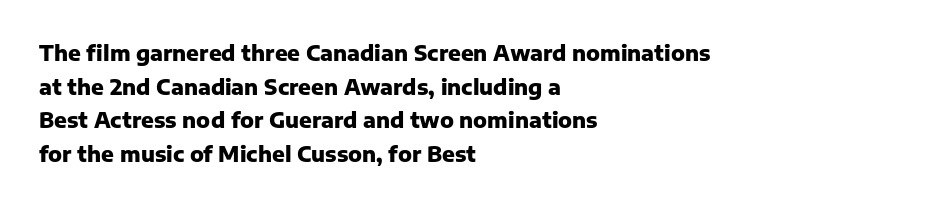
Q: Is the text bold? A: Yes.
Q: Is the text italic (slanted)? A: No, it is upright.
Q: Is the text underlined? A: No.
Q: How is the paragraph aligned? A: Left-aligned.
Q: Is the spacing between letters normal or unusually wide? A: Normal.
Q: Is the spacing between lines tight, normal or loose? A: Normal.
